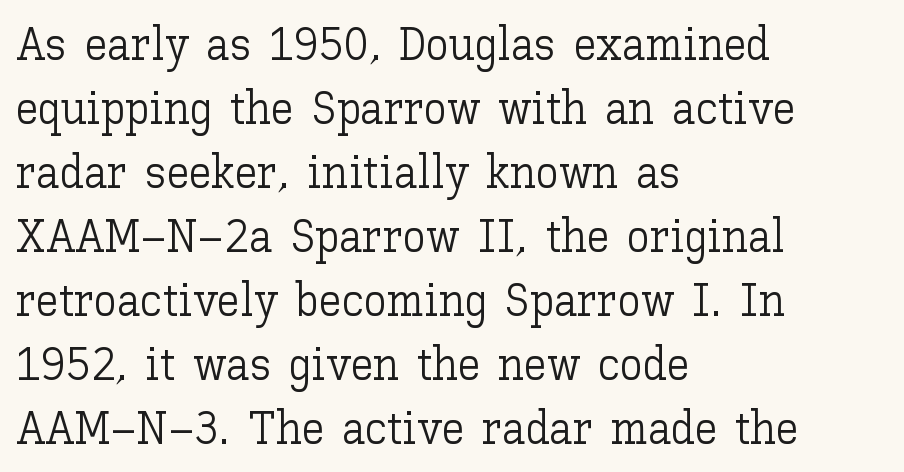
{"italic": "no", "bold": "no", "weight": "light", "width": "normal", "stroke_contrast": "low", "x_height": "medium", "monospaced": "no", "underline": "no", "align": "left", "line_spacing": "normal", "line_spacing_ratio": 1.39, "letter_spacing": "normal", "letter_spacing_em": 0.0, "glyph_px": 46}
